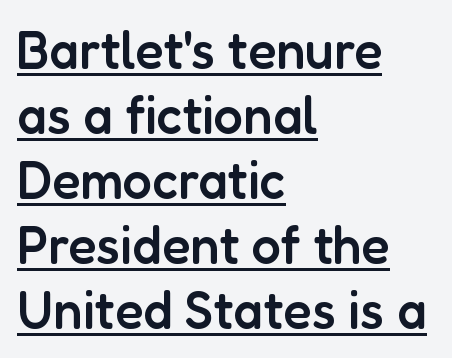
The image shows 52 px semibold sans-serif type, upright; set left-aligned, normal line spacing (1.25x), normal letter spacing, underlined; low stroke contrast and a medium x-height.
